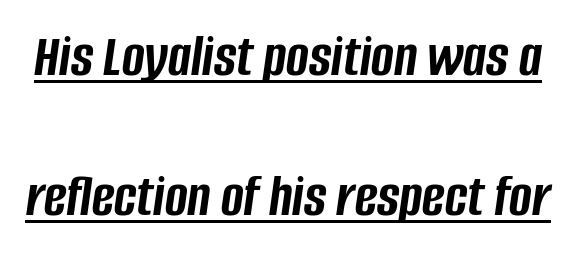
Q: Is the text bold? A: Yes.
Q: Is the text italic (slanted)? A: Yes, it leans right by about 8 degrees.
Q: Is the text underlined? A: Yes.
Q: Is the spacing between letters normal or unusually wide? A: Normal.
Q: Is the spacing between lines tight, normal or loose? A: Loose.
Q: Width (condensed, normal, or wide)? A: Condensed.
Q: Stroke contrast? A: Low.
Q: x-height? A: Large.
Q: Monospaced? A: No.
